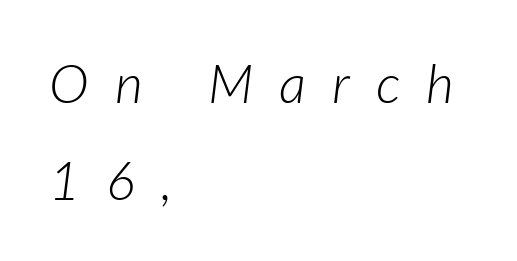
The image shows 54 px light type, italic (leaning right); set left-aligned, line spacing 1.79x, unusually wide letter spacing (+0.48 em), not underlined; low stroke contrast and a medium x-height.
